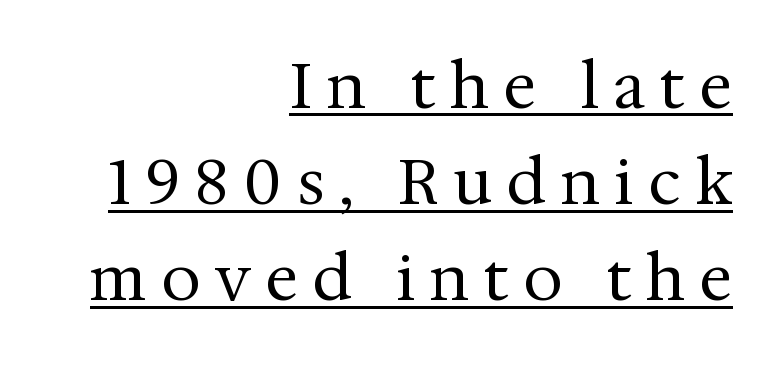
Q: Is the text bold? A: No.
Q: Is the text italic (slanted)? A: No, it is upright.
Q: Is the typeface a serif or a sans-serif typeface? A: Serif.
Q: Is the text underlined? A: Yes.
Q: How is the paragraph aligned? A: Right-aligned.
Q: Is the spacing between letters normal or unusually wide? A: Unusually wide.
Q: Is the spacing between lines tight, normal or loose? A: Normal.
Q: Width (condensed, normal, or wide)? A: Normal.
Q: Stroke contrast? A: Medium.
Q: x-height? A: Medium.
Q: Monospaced? A: No.
